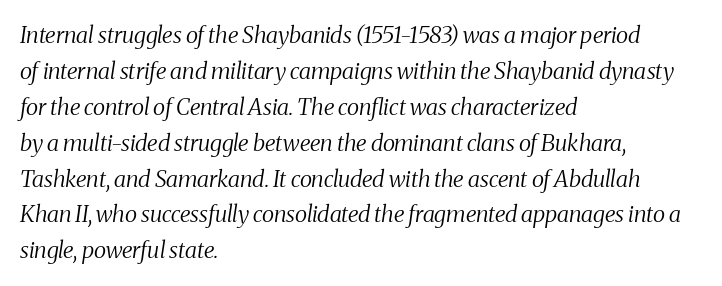
The image shows 23 px text type, italic (leaning right); set left-aligned, normal line spacing (1.56x), normal letter spacing, not underlined.
